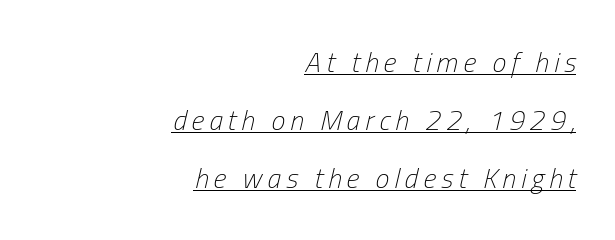
The image shows 28 px light, condensed type, italic (leaning right); set right-aligned, loose line spacing (2.08x), underlined; low stroke contrast and a medium x-height.
